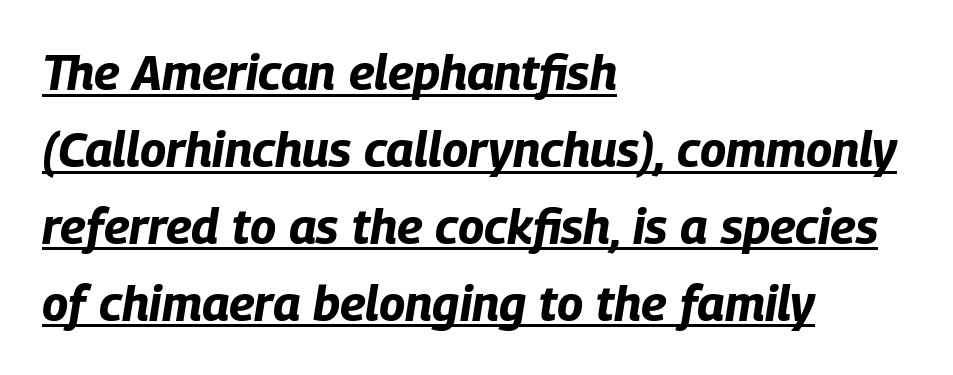
The image shows 49 px bold, condensed type, italic (leaning right); set left-aligned, normal line spacing (1.57x), normal letter spacing, underlined; low stroke contrast and a large x-height.
